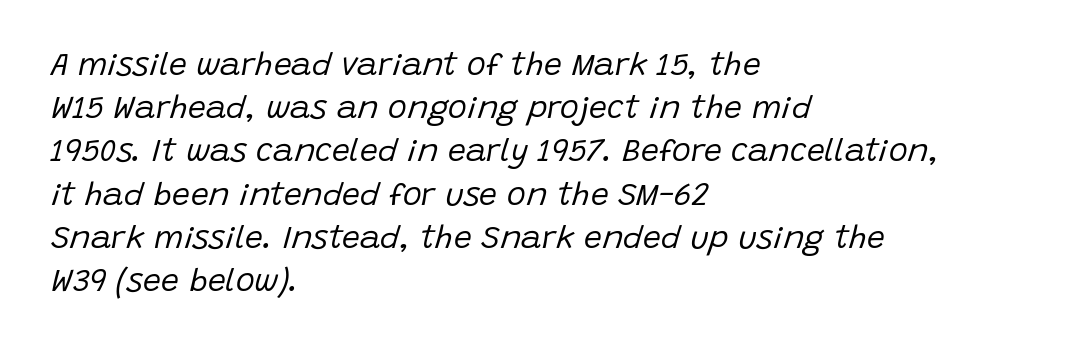
The image shows 32 px regular-weight type, italic (leaning right); set left-aligned, normal line spacing (1.35x), normal letter spacing, not underlined; low stroke contrast and a large x-height.
